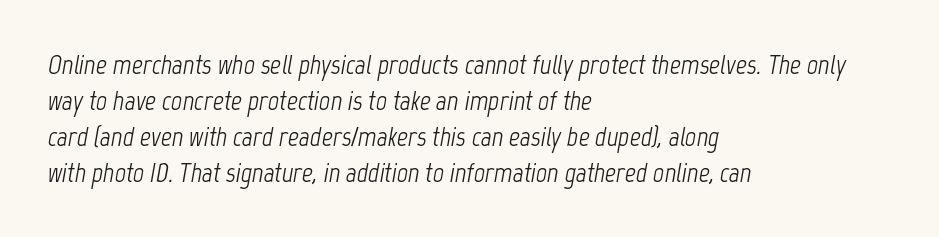
The image shows 27 px text type, italic (leaning right); set left-aligned, normal line spacing (1.33x), normal letter spacing, not underlined.
